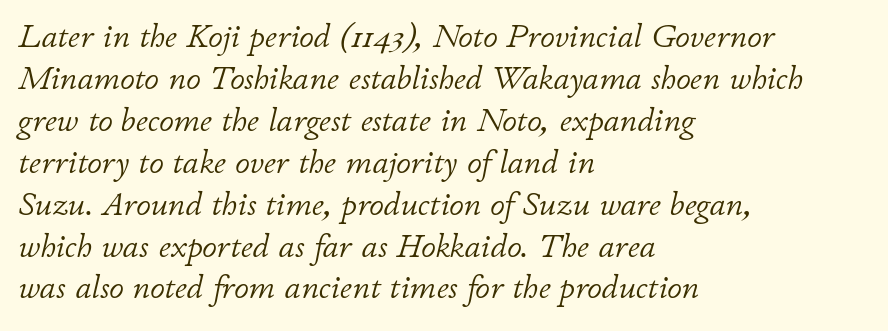
Is this a heavy cut? Hardly; it is regular or lighter. Slanted lettering throughout. The space directly below the letters is spotless. The paragraph has a hard left edge and a soft right edge.
